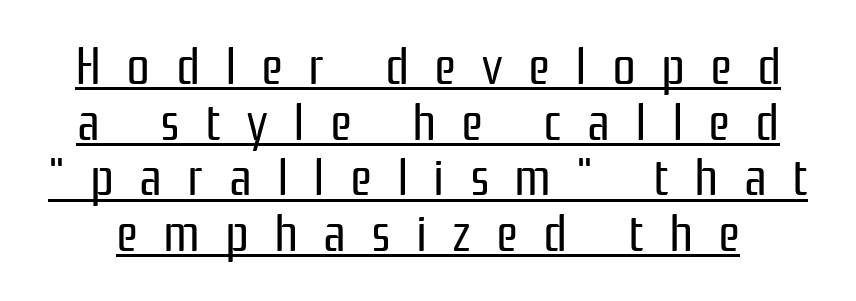
The image shows 53 px regular-weight, condensed sans-serif type, upright; set tight line spacing (1.05x), unusually wide letter spacing (+0.47 em), underlined; low stroke contrast and a medium x-height.
